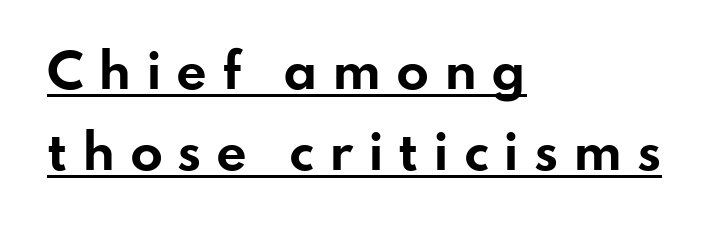
The image shows 48 px bold, wide sans-serif type, upright; set left-aligned, normal line spacing (1.68x), unusually wide letter spacing (+0.3 em), underlined; low stroke contrast and a small x-height.
